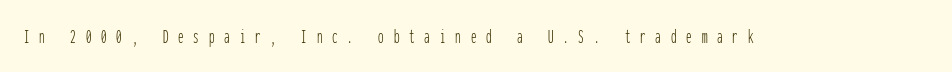
The image shows 22 px text type, upright; set unusually wide letter spacing (+0.45 em), not underlined.
